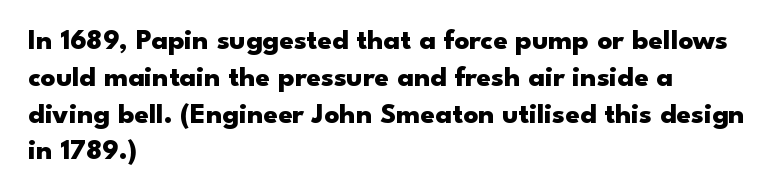
The image shows 29 px heavy, wide sans-serif type, upright; set left-aligned, normal line spacing (1.27x), normal letter spacing, not underlined; low stroke contrast and a small x-height.
